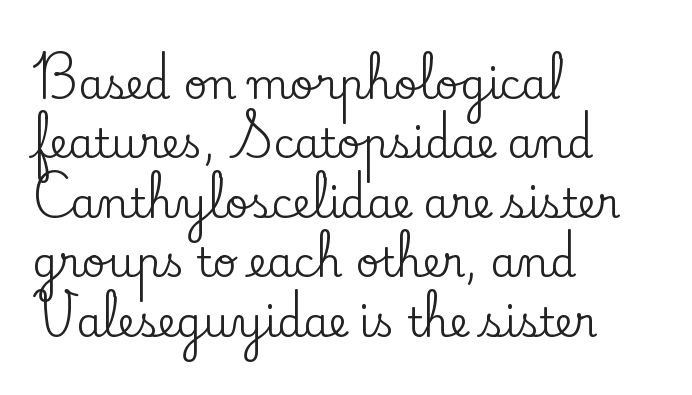
The image shows 41 px serif type, upright; set left-aligned, normal line spacing (1.45x), normal letter spacing, not underlined; low stroke contrast and a small x-height.
